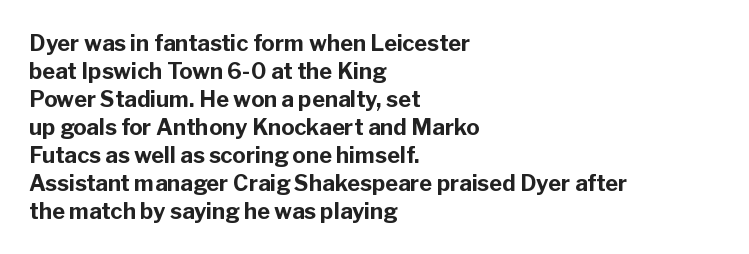
{"italic": "no", "bold": "yes", "underline": "no", "align": "left", "line_spacing": "normal", "line_spacing_ratio": 1.27, "letter_spacing": "normal", "letter_spacing_em": 0.0, "glyph_px": 22}
